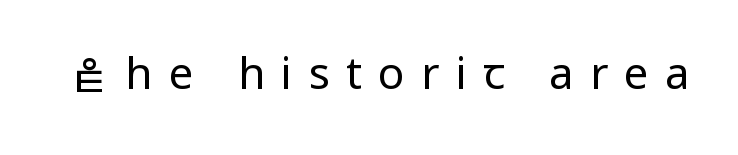
Regarding serifs, this sample does without them. What stands out about the letter spacing? Its width — letters are far apart. No word sits above an underline. Unlike italic type, these characters show no tilt at all. Summary of weight: not heavy and not bold. The face used here is proportionally spaced, like ordinary book or web type.
